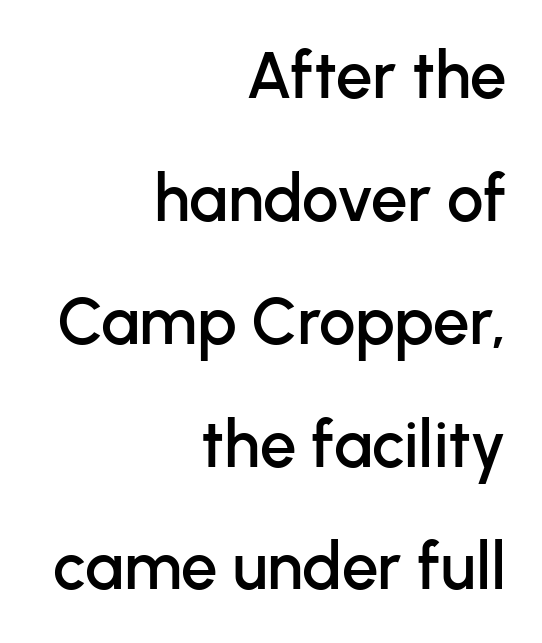
The image shows 65 px sans-serif type, upright; set right-aligned, line spacing 1.89x, normal letter spacing, not underlined; low stroke contrast and a medium x-height.
